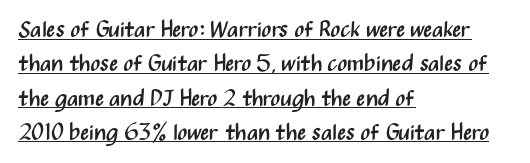
The image shows 23 px text type, upright; set left-aligned, normal line spacing (1.49x), normal letter spacing, underlined.
